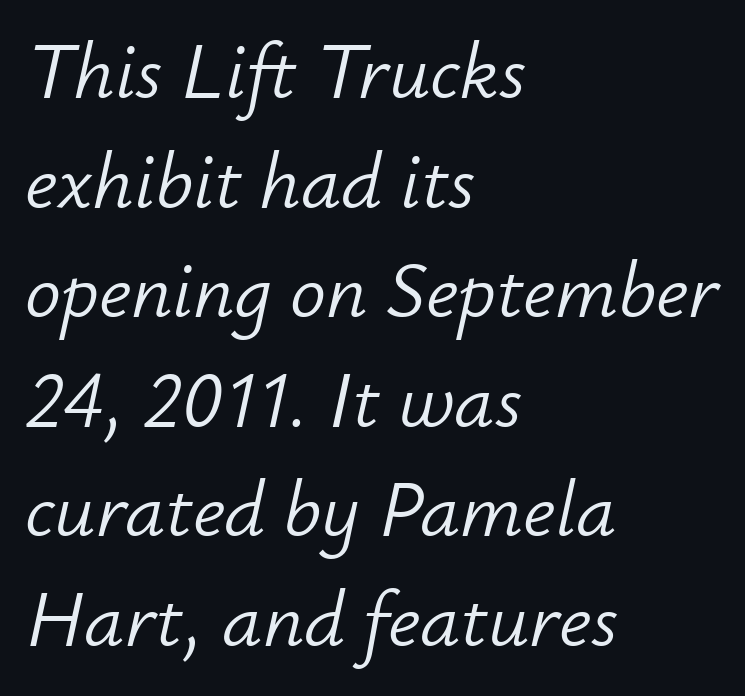
Q: Is the text bold? A: No.
Q: Is the text italic (slanted)? A: Yes, it leans right by about 12 degrees.
Q: Is the text underlined? A: No.
Q: How is the paragraph aligned? A: Left-aligned.
Q: Is the spacing between letters normal or unusually wide? A: Normal.
Q: Is the spacing between lines tight, normal or loose? A: Normal.
Q: Width (condensed, normal, or wide)? A: Normal.
Q: Stroke contrast? A: Low.
Q: x-height? A: Small.
Q: Monospaced? A: No.
